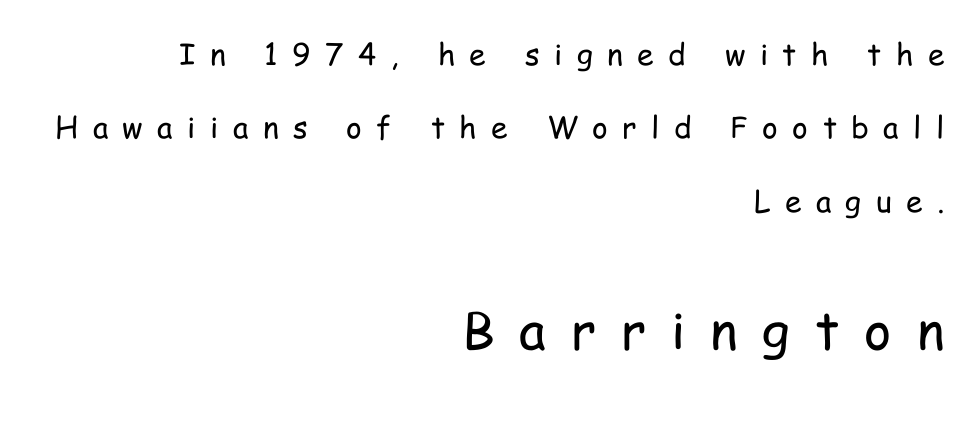
Q: Is the text bold? A: No.
Q: Is the text italic (slanted)? A: No, it is upright.
Q: Is the typeface a serif or a sans-serif typeface? A: Sans-serif.
Q: Is the text underlined? A: No.
Q: How is the paragraph aligned? A: Right-aligned.
Q: Is the spacing between letters normal or unusually wide? A: Unusually wide.
Q: Is the spacing between lines tight, normal or loose? A: Loose.
Q: Which block of text is set in a larger size, the first (top) or the second (bottom)? A: The second (bottom) one.
Q: Width (condensed, normal, or wide)? A: Condensed.
Q: Stroke contrast? A: Low.
Q: x-height? A: Medium.
Q: Monospaced? A: No.
